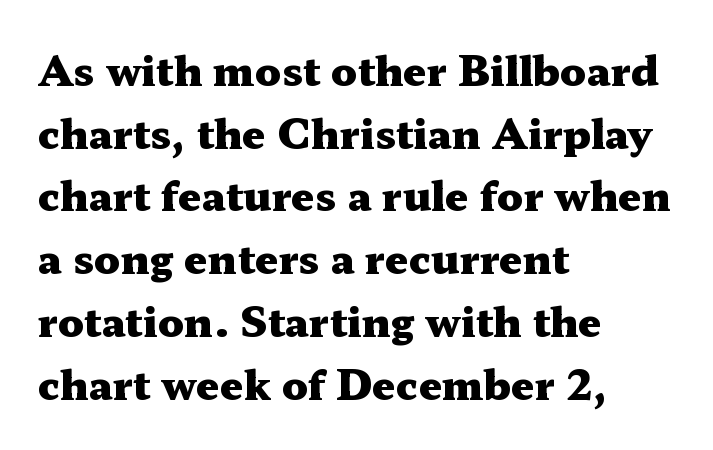
When letters stand straight like this, we call the style roman or upright. What kind of face is this? One with serifs. Bare-footed words on every line. How would I describe the line gaps? Plain and ordinary.
